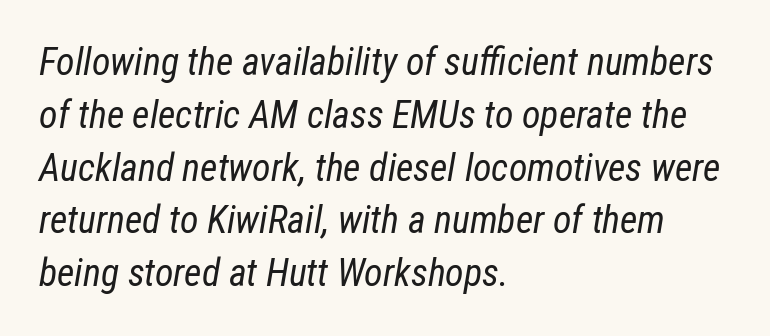
Honestly, the letter spacing is just normal — you wouldn't notice it. Evenly set lines give the paragraph a standard silhouette. Is the type heavy? It reads as light-to-regular instead. Spacing verdict: proportional, widths tailored to each character. These lines were composed using italics. Bare-footed words on every line.
